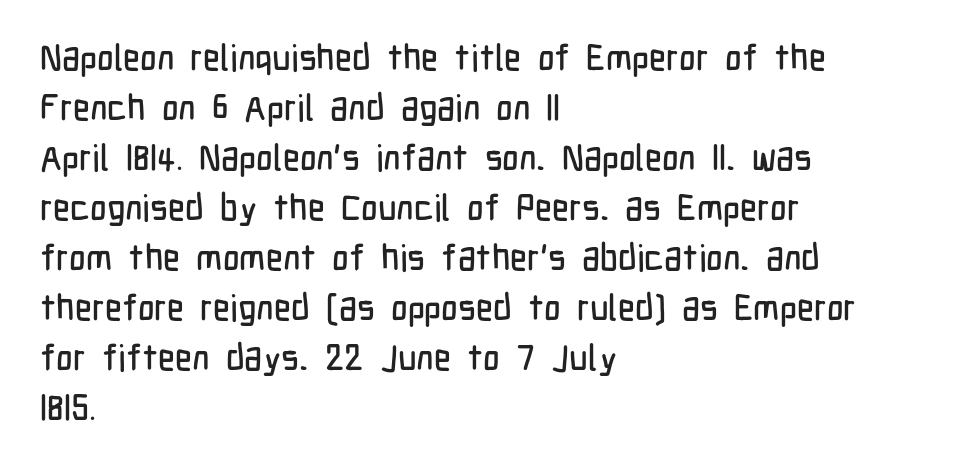
The image shows 36 px condensed sans-serif type, upright; set left-aligned, normal line spacing (1.39x), normal letter spacing, not underlined; low stroke contrast and a medium x-height.
